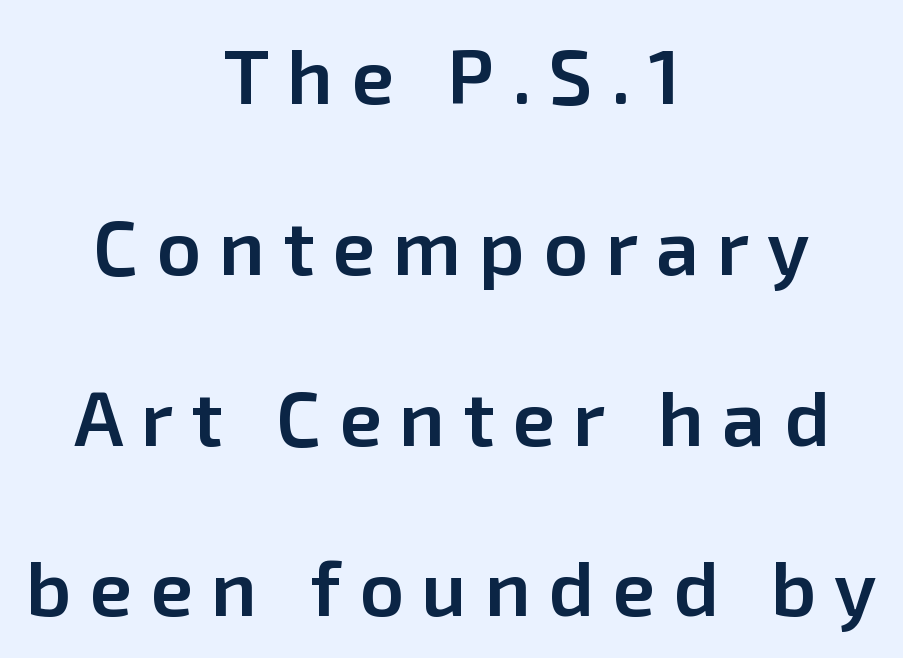
Between one letter and the next there's a generous, obvious gap. In CSS terms this would be text-align: center. Honestly, there is no underline to notice here at all. Set as a demibold, roughly 600 on the weight scale. Serifs: no, the terminals of the letterforms are clean.
